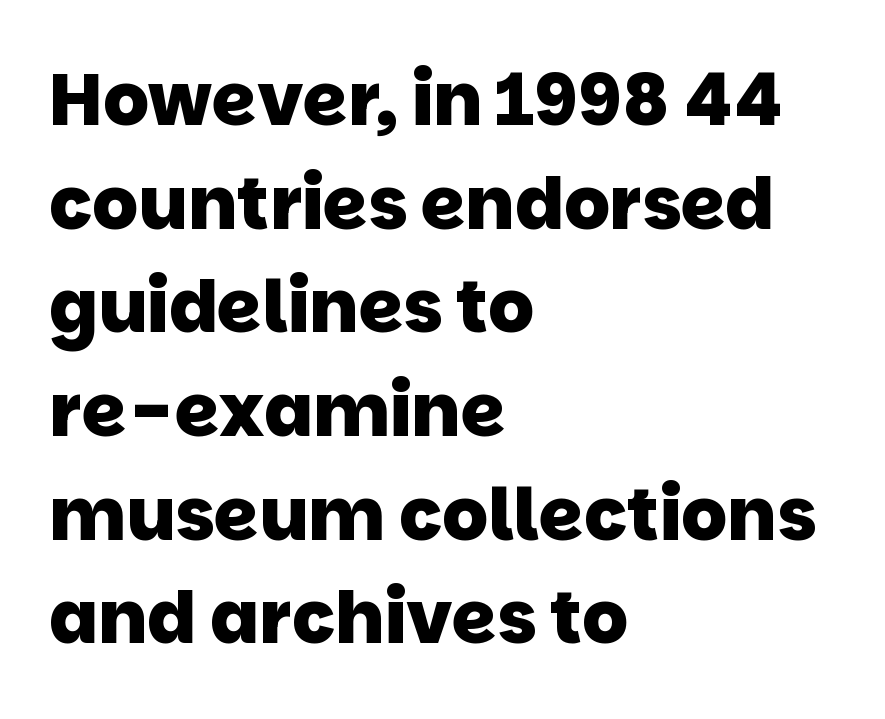
Q: Is the text bold? A: Yes.
Q: Is the typeface a serif or a sans-serif typeface? A: Sans-serif.
Q: Is the text underlined? A: No.
Q: How is the paragraph aligned? A: Left-aligned.
Q: Is the spacing between letters normal or unusually wide? A: Normal.
Q: Is the spacing between lines tight, normal or loose? A: Normal.
Q: Width (condensed, normal, or wide)? A: Normal.
Q: Stroke contrast? A: Low.
Q: x-height? A: Large.
Q: Monospaced? A: No.
